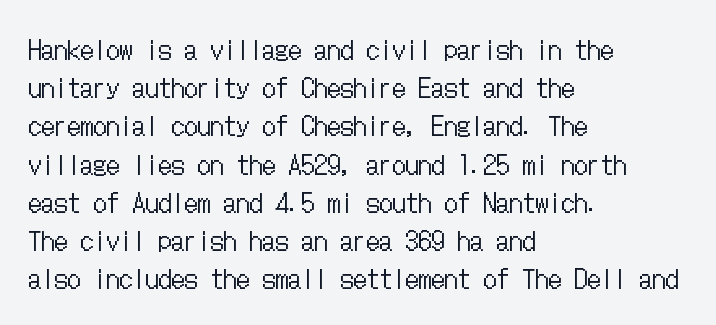
The vertical gap from one line to the next is medium. Quick note: underline off. The characters are drawn with everyday or finer stroke widths. A typesetter would mark this as roman, not italic. Caption: multi-line text, flush left, ragged right.
